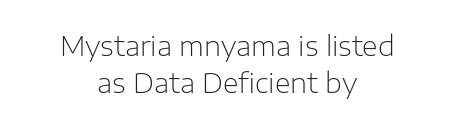
The image shows 27 px text type, upright; set centered, normal line spacing (1.36x), normal letter spacing, not underlined.
